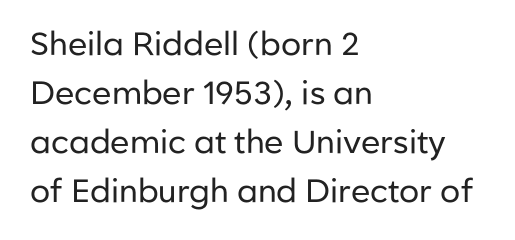
The image shows 32 px regular-weight sans-serif type, upright; set left-aligned, normal line spacing (1.53x), normal letter spacing, not underlined; low stroke contrast and a medium x-height.
